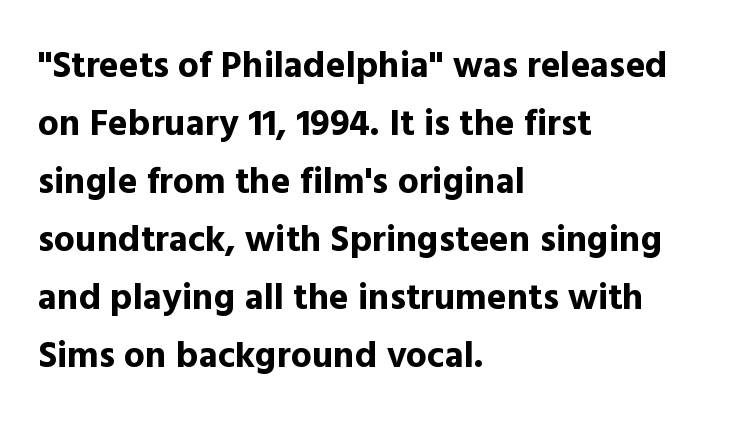
{"serif": "no", "italic": "no", "bold": "yes", "weight": "bold", "width": "normal", "x_height": "medium", "monospaced": "no", "underline": "no", "align": "left", "line_spacing": "normal", "line_spacing_ratio": 1.57, "letter_spacing": "normal", "letter_spacing_em": 0.0, "glyph_px": 37}
